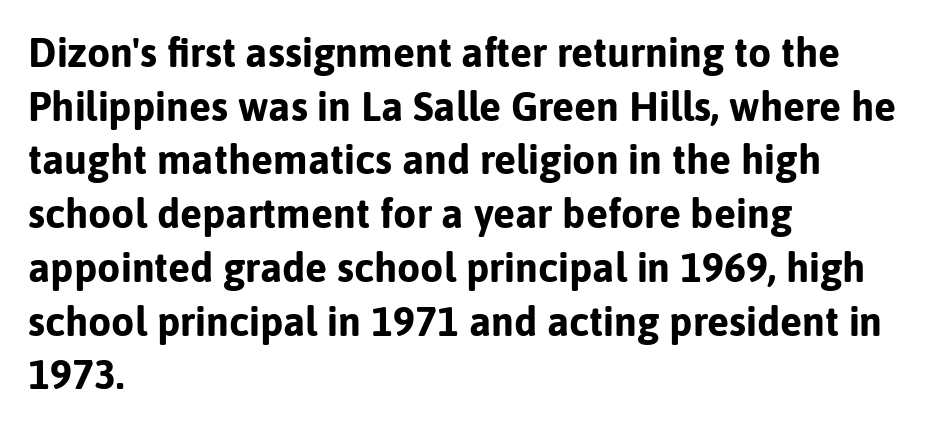
The string is rendered with underlining switched off. The font is running at its bold setting. Vertical strokes here are truly vertical. Normally led — the rows are evenly, conventionally spaced.
